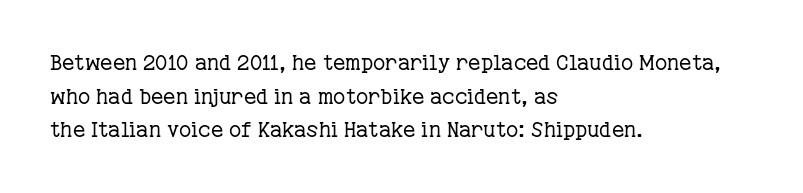
The font's upright variant was chosen for this text. Does the leading feel generous? No, just average. Letters rest on an invisible, unmarked baseline. Heft: none added — not bold. Typeset ragged right — the left edge is the straight one.
